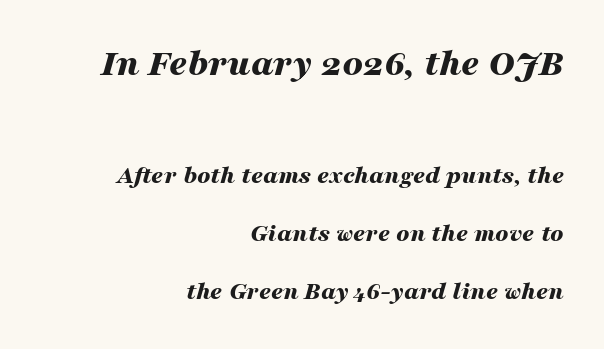
Q: Is the text bold? A: Yes.
Q: Is the text italic (slanted)? A: Yes, it leans right by about 16 degrees.
Q: Is the text underlined? A: No.
Q: How is the paragraph aligned? A: Right-aligned.
Q: Is the spacing between letters normal or unusually wide? A: Normal.
Q: Is the spacing between lines tight, normal or loose? A: Loose.
Q: Which block of text is set in a larger size, the first (top) or the second (bottom)? A: The first (top) one.
Q: Width (condensed, normal, or wide)? A: Wide.
Q: Stroke contrast? A: Medium.
Q: x-height? A: Medium.
Q: Monospaced? A: No.
